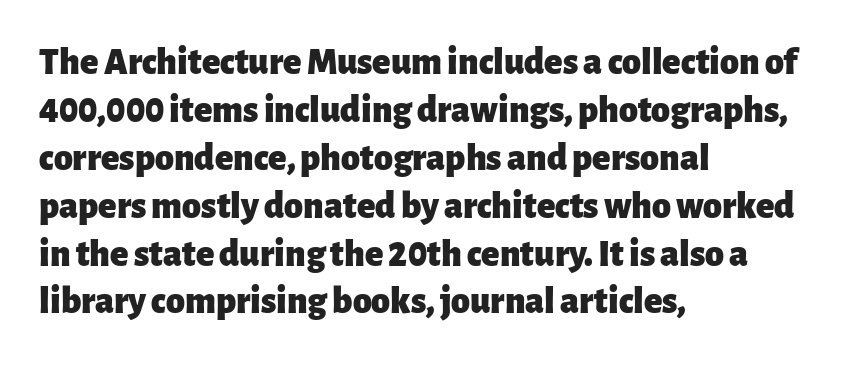
{"serif": "no", "italic": "no", "bold": "yes", "weight": "heavy", "width": "normal", "stroke_contrast": "low", "x_height": "medium", "monospaced": "no", "underline": "no", "align": "left", "line_spacing": "normal", "line_spacing_ratio": 1.26, "letter_spacing": "normal", "letter_spacing_em": 0.0, "glyph_px": 38}
